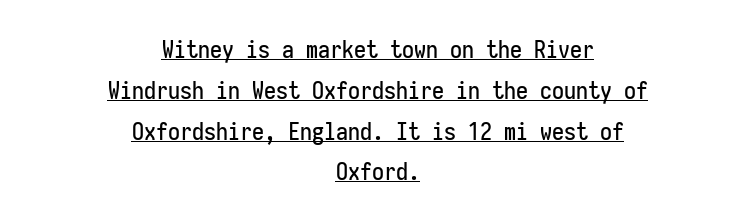
Compared with a flush-left layout, this one balances lines on the center instead. No extra tracking has been applied to these lines. This is underlined copy, the kind a proofreader might mark for attention. If you drew a line through each stem, it would be perfectly vertical.
